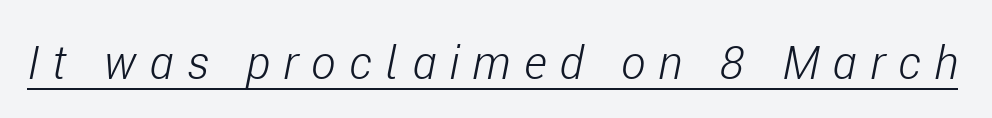
The image shows 46 px light, condensed type, italic (leaning right); set unusually wide letter spacing (+0.29 em), underlined; low stroke contrast and a medium x-height.
